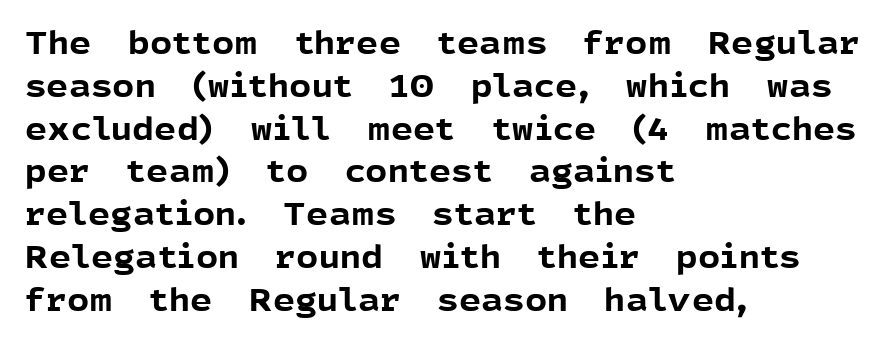
Leading: standard. Think of a printed novel: that variable character pitch is what you see here. Casual observation: everything's shoved over to the left. Classification — sans serif.
